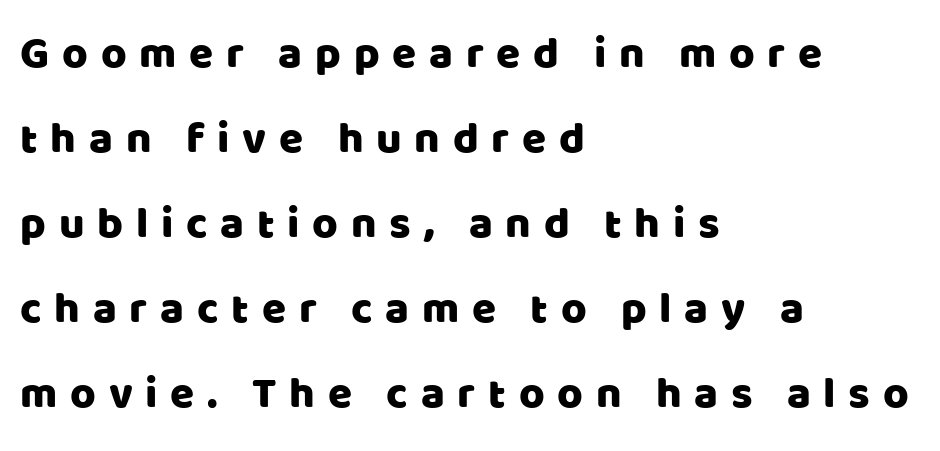
{"serif": "no", "italic": "no", "width": "normal", "stroke_contrast": "low", "x_height": "large", "monospaced": "no", "underline": "no", "align": "left", "line_spacing": "loose", "line_spacing_ratio": 1.93, "letter_spacing": "wide", "letter_spacing_em": 0.29, "glyph_px": 44}
